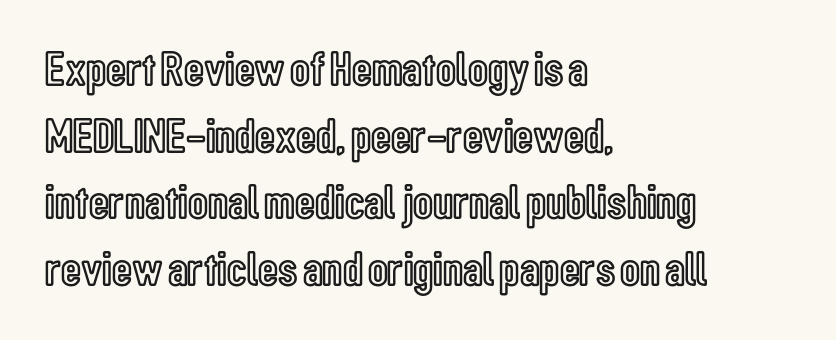
The image shows 49 px condensed type, upright; set left-aligned, normal line spacing (1.36x), normal letter spacing, not underlined; a medium x-height.
